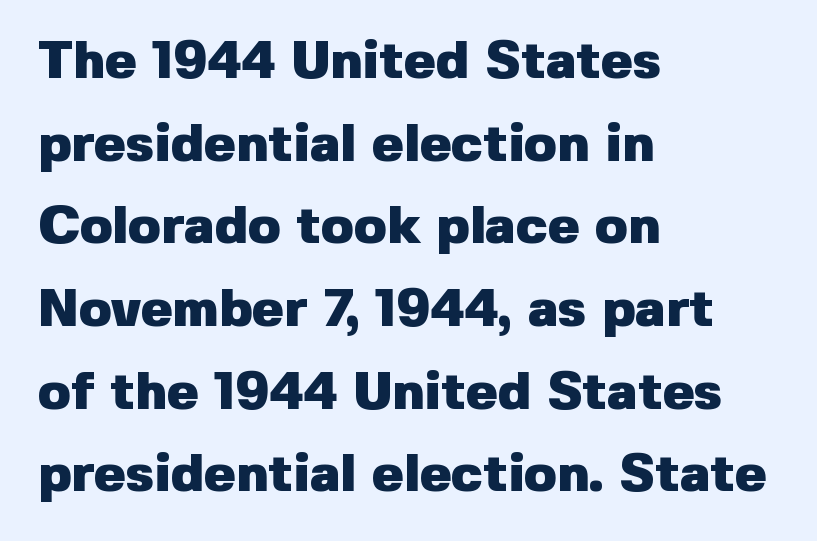
{"serif": "no", "italic": "no", "bold": "yes", "weight": "heavy", "width": "normal", "stroke_contrast": "low", "x_height": "medium", "monospaced": "no", "underline": "no", "align": "left", "line_spacing": "normal", "line_spacing_ratio": 1.56, "letter_spacing": "normal", "letter_spacing_em": 0.0, "glyph_px": 53}
